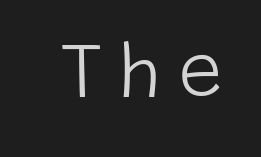
The passage shown has open, widely tracked lettering throughout. The typesetting does not lean heavy: it is not bold. A typesetter would call this proportional, since set widths differ per character. The type family on display is of the sans-serif kind.
